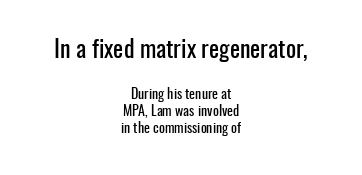
Q: Is the text italic (slanted)? A: No, it is upright.
Q: Is the text underlined? A: No.
Q: How is the paragraph aligned? A: Centered.
Q: Is the spacing between letters normal or unusually wide? A: Normal.
Q: Which block of text is set in a larger size, the first (top) or the second (bottom)? A: The first (top) one.
